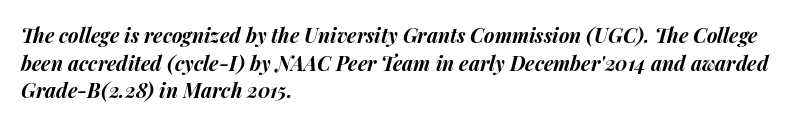
The glyphs are unaccompanied by any horizontal stroke below them. What's the leading like? Ordinary, nothing unusual. These lines are set flush left with a ragged right edge. The face used here is rendered with its standard letterfit. You'd pick this weight for a headline — it's a proper bold.
